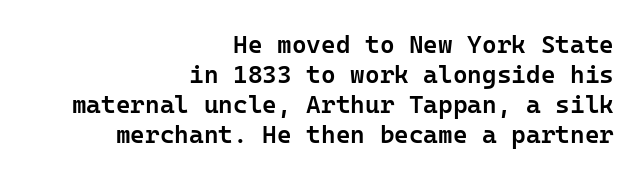
Q: Is the text bold? A: Semi-bold.
Q: Is the text italic (slanted)? A: No, it is upright.
Q: Is the text underlined? A: No.
Q: How is the paragraph aligned? A: Right-aligned.
Q: Is the spacing between letters normal or unusually wide? A: Normal.
